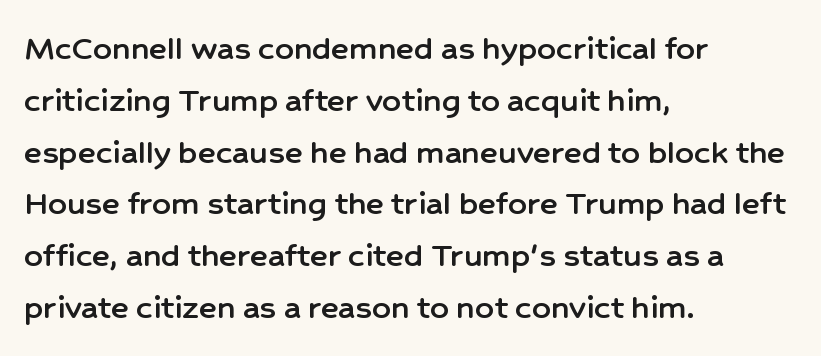
The image shows 37 px sans-serif type, upright; set left-aligned, normal line spacing (1.4x), normal letter spacing, not underlined; low stroke contrast and a medium x-height.
